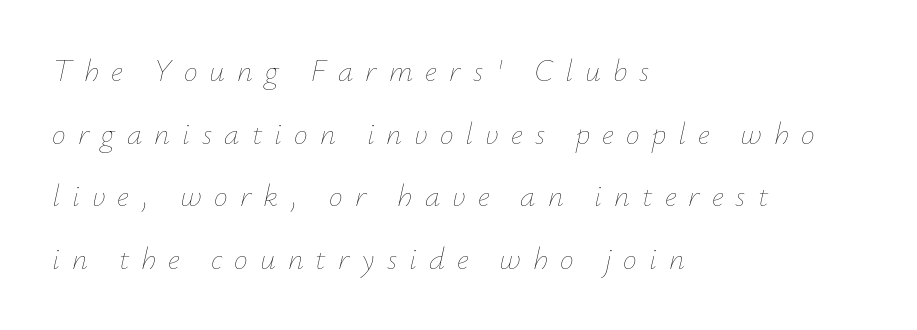
Is the letter spacing exaggerated? Yes — the characters are pushed far apart. The baseline area is clear. Tall strokes in this sample are angled rather than plumb. The passage shown is typed in a proportional face where columns would drift. Weight: in the light-to-regular range.
